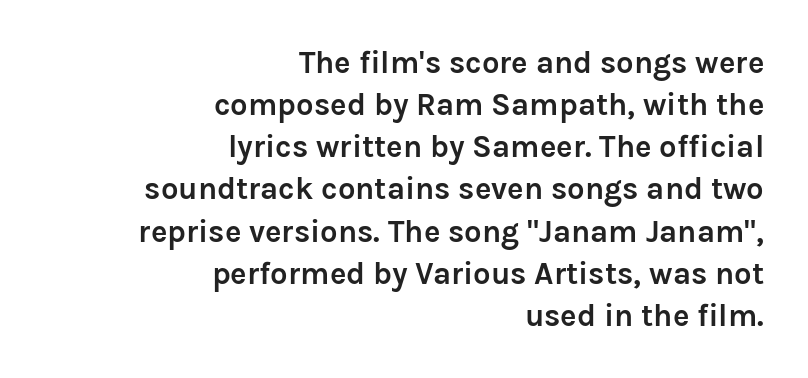
Q: Is the text bold? A: Yes.
Q: Is the text italic (slanted)? A: No, it is upright.
Q: Is the typeface a serif or a sans-serif typeface? A: Sans-serif.
Q: Is the text underlined? A: No.
Q: How is the paragraph aligned? A: Right-aligned.
Q: Is the spacing between letters normal or unusually wide? A: Normal.
Q: Is the spacing between lines tight, normal or loose? A: Normal.
Q: Width (condensed, normal, or wide)? A: Normal.
Q: Stroke contrast? A: Low.
Q: x-height? A: Medium.
Q: Monospaced? A: No.
